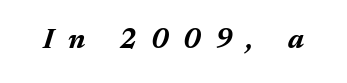
Q: Is the text bold? A: Yes.
Q: Is the text italic (slanted)? A: Yes, it leans right by about 17 degrees.
Q: Is the text underlined? A: No.
Q: Is the spacing between letters normal or unusually wide? A: Unusually wide.
Q: Width (condensed, normal, or wide)? A: Normal.
Q: Stroke contrast? A: Medium.
Q: x-height? A: Medium.
Q: Monospaced? A: No.
